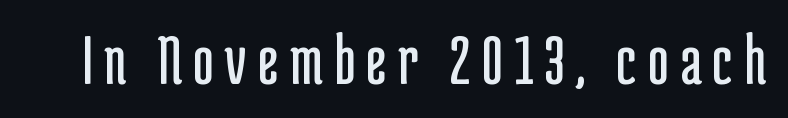
The passage shown is typeset with a sans-serif family. This sample has the flowing, uneven cadence of proportional lettering. The glyphs are unaccompanied by any horizontal stroke below them. The passage shown is not bold in any degree. Italic? Not at all — the glyphs are vertical.
